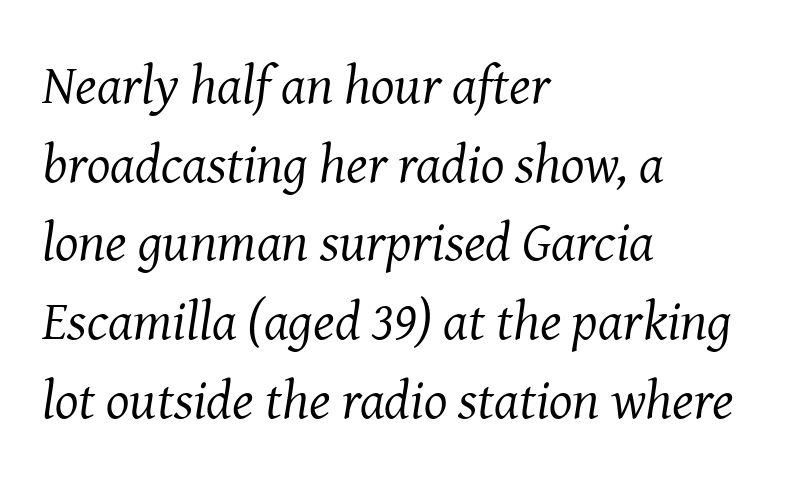
The image shows 55 px regular-weight serif type, italic (leaning right); set left-aligned, normal line spacing (1.43x), normal letter spacing, not underlined; medium stroke contrast and a medium x-height.
